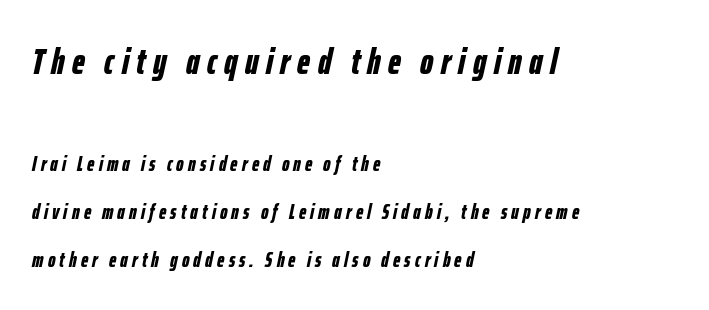
Q: Is the text bold? A: Yes.
Q: Is the text italic (slanted)? A: Yes, it leans right by about 12 degrees.
Q: Is the text underlined? A: No.
Q: How is the paragraph aligned? A: Left-aligned.
Q: Is the spacing between letters normal or unusually wide? A: Unusually wide.
Q: Is the spacing between lines tight, normal or loose? A: Loose.
Q: Which block of text is set in a larger size, the first (top) or the second (bottom)? A: The first (top) one.
Q: Width (condensed, normal, or wide)? A: Condensed.
Q: Stroke contrast? A: Low.
Q: x-height? A: Medium.
Q: Monospaced? A: No.
